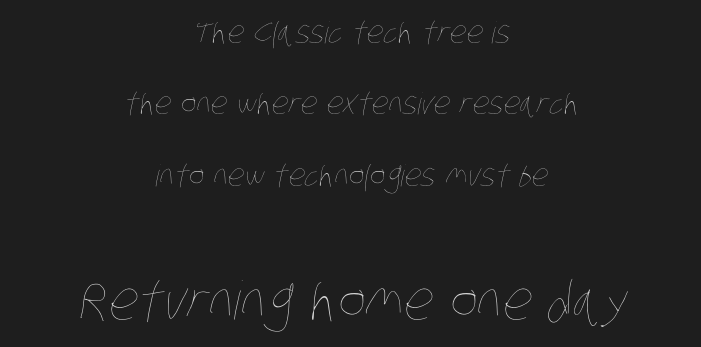
{"bold": "no", "weight": "thin", "width": "condensed", "stroke_contrast": "low", "x_height": "large", "monospaced": "no", "underline": "no", "align": "center", "line_spacing": "loose", "line_spacing_ratio": 2.38, "letter_spacing": "normal", "letter_spacing_em": 0.0, "larger_block": "second", "size_ratio": 1.77, "glyph_px": 53}
